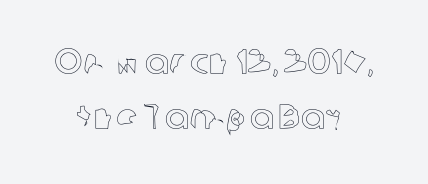
The passage shown has conventional tracking throughout. Evenly set lines give the paragraph a standard silhouette. The rendering uses natural spacing where letterforms have individual widths. Posture: vertical. The strip under each line holds only bare page.
